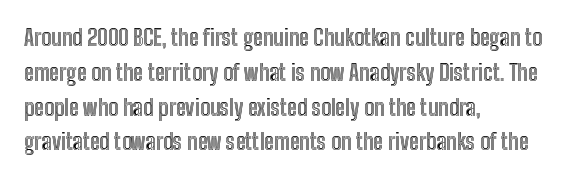
The letters stand straight up with perfectly vertical stems. The strip under each line holds only bare page. Each new line begins a customary step beneath the previous one. Inter-character spacing is left at the font's built-in metrics. The paragraph shown leans on its left margin.
